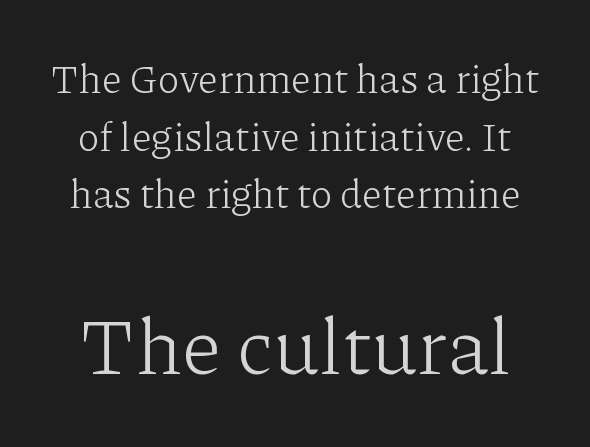
{"serif": "yes", "italic": "no", "bold": "no", "weight": "light", "width": "normal", "stroke_contrast": "low", "x_height": "medium", "monospaced": "no", "underline": "no", "line_spacing": "normal", "line_spacing_ratio": 1.44, "letter_spacing": "normal", "letter_spacing_em": 0.0, "larger_block": "second", "size_ratio": 2.0, "glyph_px": 80}
